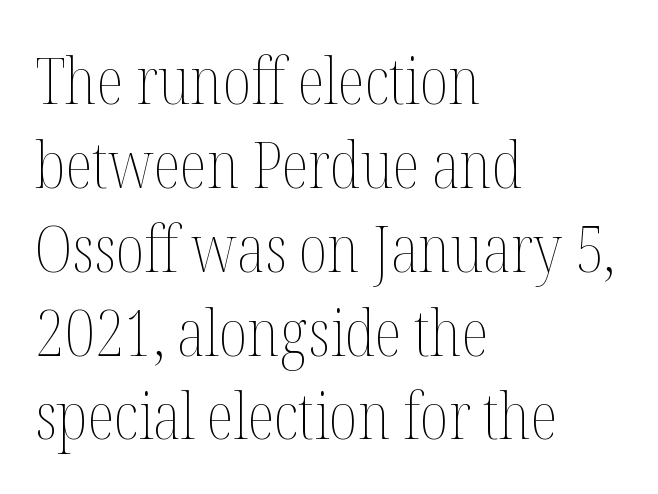
{"italic": "no", "bold": "no", "weight": "thin", "width": "condensed", "stroke_contrast": "medium", "x_height": "medium", "monospaced": "no", "underline": "no", "align": "left", "line_spacing": "normal", "line_spacing_ratio": 1.31, "letter_spacing": "normal", "letter_spacing_em": 0.0, "glyph_px": 64}
